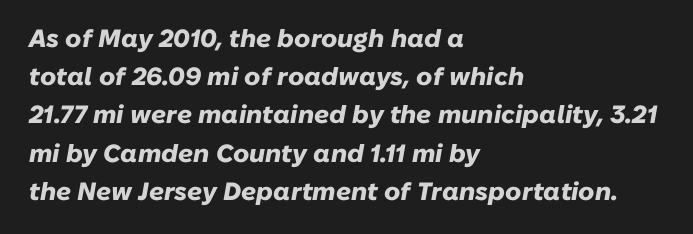
The image shows 25 px bold type, italic (leaning right); set left-aligned, normal line spacing (1.53x), normal letter spacing, not underlined.
